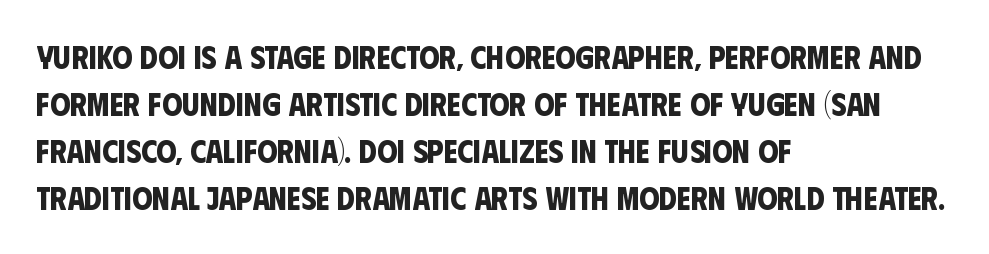
Q: Is the text bold? A: Yes.
Q: Is the typeface a serif or a sans-serif typeface? A: Sans-serif.
Q: Is the text underlined? A: No.
Q: How is the paragraph aligned? A: Left-aligned.
Q: Is the spacing between letters normal or unusually wide? A: Normal.
Q: Is the spacing between lines tight, normal or loose? A: Normal.
Q: Width (condensed, normal, or wide)? A: Condensed.
Q: Stroke contrast? A: Low.
Q: x-height? A: Large.
Q: Monospaced? A: No.
